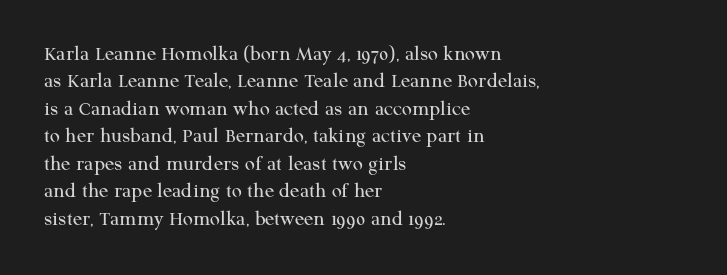
{"italic": "no", "bold": "no", "underline": "no", "align": "left", "line_spacing": "normal", "line_spacing_ratio": 1.25, "letter_spacing": "normal", "letter_spacing_em": 0.0, "glyph_px": 22}
